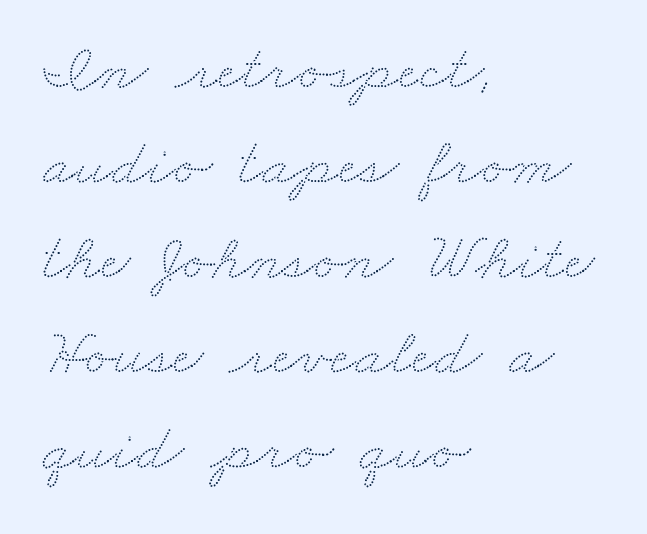
Q: Is the text underlined? A: No.
Q: How is the paragraph aligned? A: Left-aligned.
Q: Is the spacing between letters normal or unusually wide? A: Normal.
Q: Is the spacing between lines tight, normal or loose? A: Normal.
Q: Width (condensed, normal, or wide)? A: Wide.
Q: Stroke contrast? A: Low.
Q: x-height? A: Small.
Q: Monospaced? A: No.
